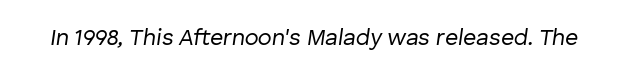
{"italic": "yes", "lean": "right", "slant_degrees": 8, "bold": "no", "underline": "no", "letter_spacing": "normal", "letter_spacing_em": 0.0, "glyph_px": 23}
